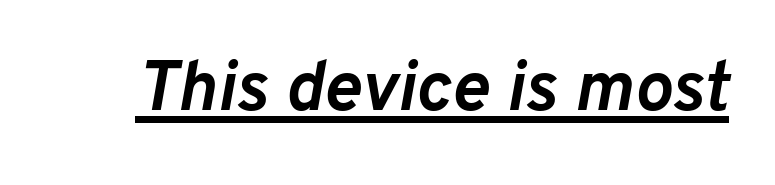
Q: Is the text bold? A: Yes.
Q: Is the text italic (slanted)? A: Yes, it leans right by about 10 degrees.
Q: Is the text underlined? A: Yes.
Q: Is the spacing between letters normal or unusually wide? A: Normal.
Q: Width (condensed, normal, or wide)? A: Normal.
Q: Stroke contrast? A: Low.
Q: x-height? A: Medium.
Q: Monospaced? A: No.
